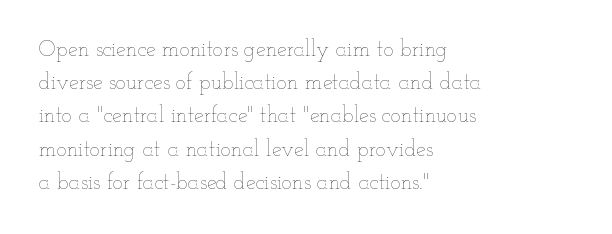
Tall strokes in this sample are plumb rather than angled. Weight: regular or lighter. Tracking value appears to be zero — textbook default spacing. The passage shown stacks its lines at a standard gap. The lines in this sample share a left origin and differ only in where they stop. Anything drawn beneath the words? Only blank space.
